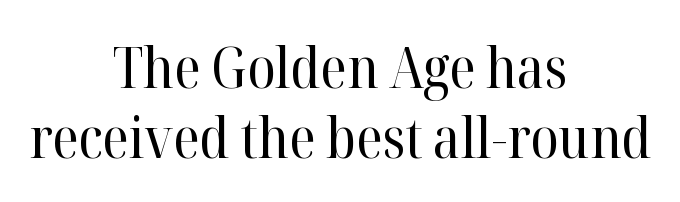
Q: Is the text bold? A: No.
Q: Is the text italic (slanted)? A: No, it is upright.
Q: Is the typeface a serif or a sans-serif typeface? A: Serif.
Q: Is the text underlined? A: No.
Q: How is the paragraph aligned? A: Centered.
Q: Is the spacing between letters normal or unusually wide? A: Normal.
Q: Width (condensed, normal, or wide)? A: Normal.
Q: Stroke contrast? A: High.
Q: x-height? A: Medium.
Q: Monospaced? A: No.
